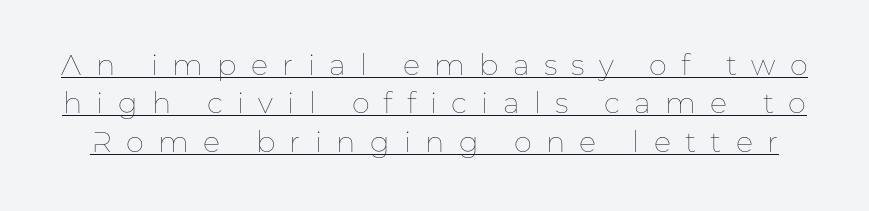
Q: Is the text bold? A: No.
Q: Is the text italic (slanted)? A: No, it is upright.
Q: Is the text underlined? A: Yes.
Q: Is the spacing between letters normal or unusually wide? A: Unusually wide.
Q: Is the spacing between lines tight, normal or loose? A: Normal.
Q: Width (condensed, normal, or wide)? A: Normal.
Q: Stroke contrast? A: Low.
Q: x-height? A: Medium.
Q: Monospaced? A: No.
